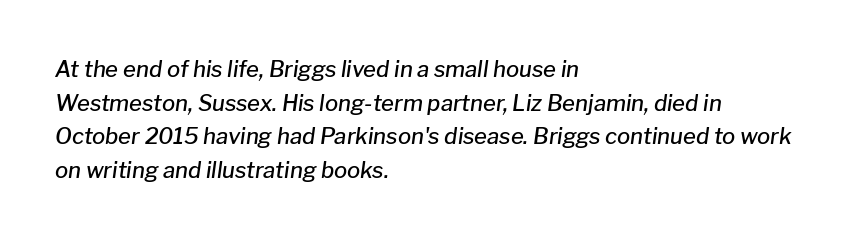
The image shows 22 px text type, italic (leaning right); set left-aligned, normal line spacing (1.53x), normal letter spacing, not underlined.
